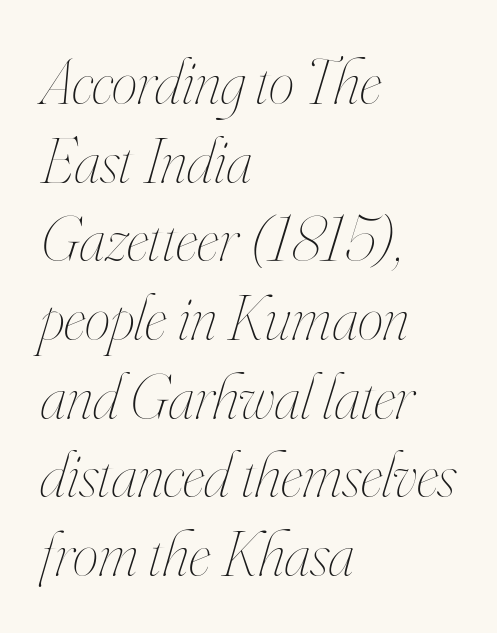
Tracking here is standard; glyphs follow each other at the usual distance. Note the varied advance widths — an 'i' is clearly narrower than an 'm'. The rag falls on the right side of this text block. The typeface has the unassuming heft of standard copy or less. If you drew a line through each stem, it would be angled.
